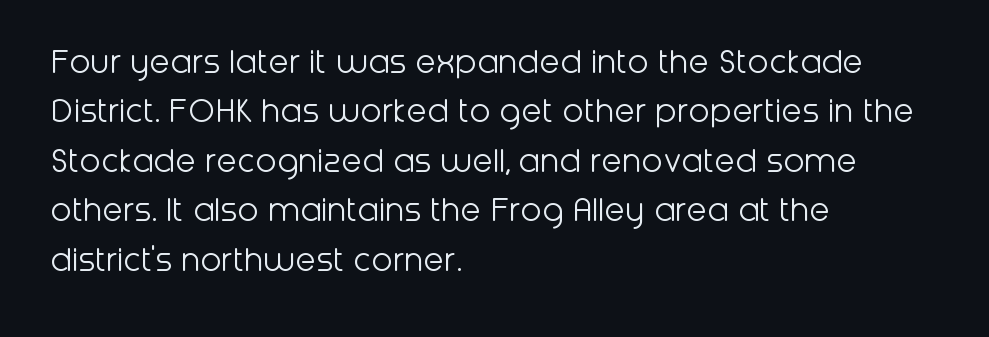
The vertical gap from one line to the next is medium. This reads as an unemphasized weight, regular at the heaviest. Is this a fixed-width face? No — the glyphs have proportional, varying widths. These lines keep a tight, regular rhythm from letter to letter. Does the type have serifs? No, each stem ends abruptly.
